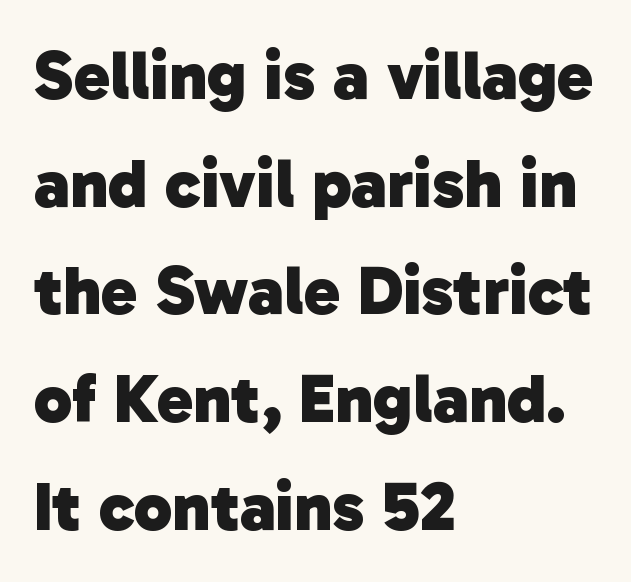
Q: Is the text bold? A: Yes.
Q: Is the typeface a serif or a sans-serif typeface? A: Sans-serif.
Q: Is the text underlined? A: No.
Q: How is the paragraph aligned? A: Left-aligned.
Q: Is the spacing between letters normal or unusually wide? A: Normal.
Q: Is the spacing between lines tight, normal or loose? A: Normal.
Q: Width (condensed, normal, or wide)? A: Normal.
Q: Stroke contrast? A: Low.
Q: x-height? A: Medium.
Q: Monospaced? A: No.
